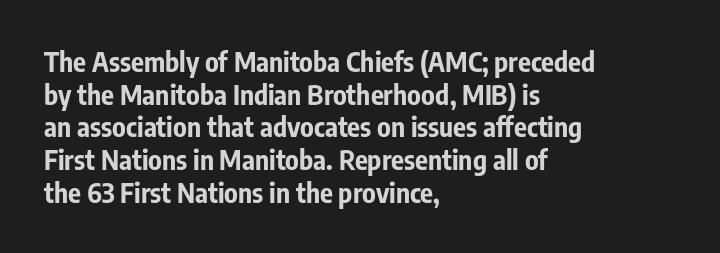
Q: Is the text bold? A: Yes.
Q: Is the text italic (slanted)? A: No, it is upright.
Q: Is the text underlined? A: No.
Q: How is the paragraph aligned? A: Left-aligned.
Q: Is the spacing between letters normal or unusually wide? A: Normal.
